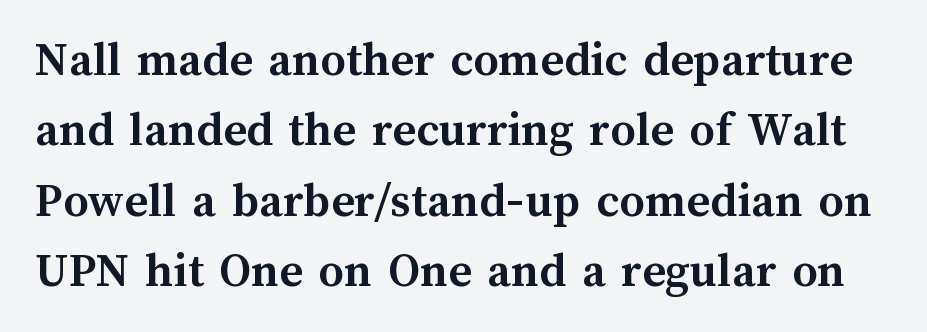
The image shows 50 px semibold type, upright; set normal line spacing (1.41x), normal letter spacing, not underlined; medium stroke contrast and a medium x-height.
